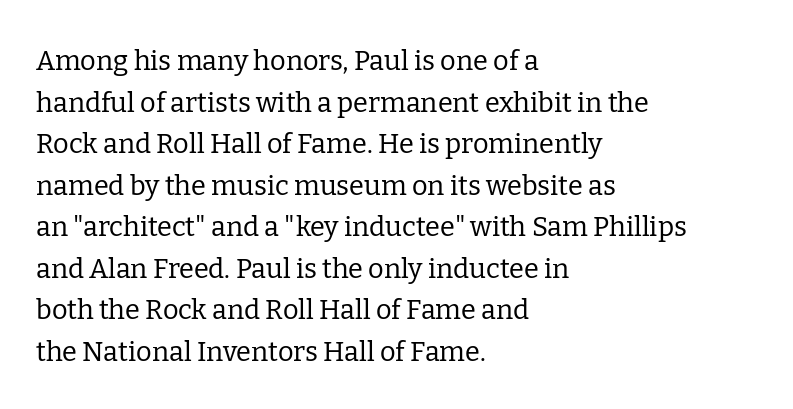
{"italic": "no", "bold": "no", "underline": "no", "align": "left", "line_spacing": "normal", "line_spacing_ratio": 1.54, "letter_spacing": "normal", "letter_spacing_em": 0.0, "glyph_px": 27}
